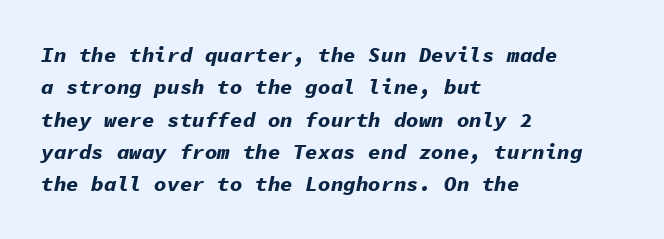
Q: Is the text bold? A: Yes.
Q: Is the text italic (slanted)? A: Yes, it leans right by about 11 degrees.
Q: Is the text underlined? A: No.
Q: How is the paragraph aligned? A: Left-aligned.
Q: Is the spacing between letters normal or unusually wide? A: Normal.
Q: Is the spacing between lines tight, normal or loose? A: Normal.
